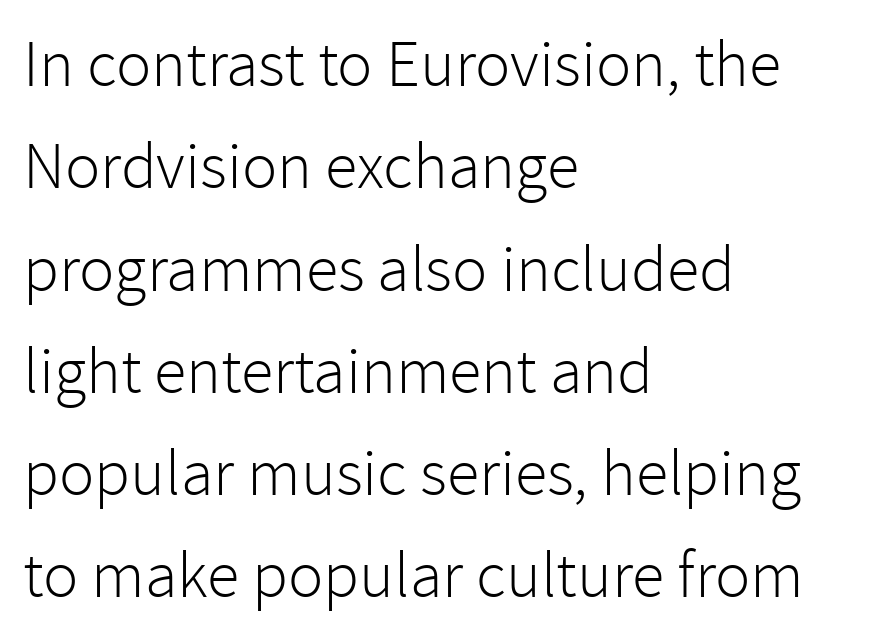
Q: Is the text bold? A: No.
Q: Is the text italic (slanted)? A: No, it is upright.
Q: Is the typeface a serif or a sans-serif typeface? A: Sans-serif.
Q: Is the text underlined? A: No.
Q: How is the paragraph aligned? A: Left-aligned.
Q: Is the spacing between letters normal or unusually wide? A: Normal.
Q: Is the spacing between lines tight, normal or loose? A: Normal.
Q: Width (condensed, normal, or wide)? A: Normal.
Q: Stroke contrast? A: Low.
Q: x-height? A: Medium.
Q: Monospaced? A: No.
